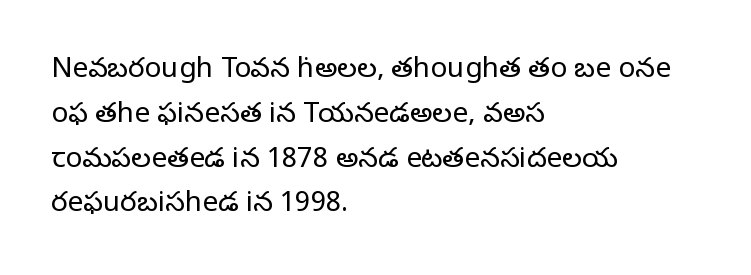
{"serif": "yes", "italic": "no", "bold": "no", "weight": "regular", "width": "normal", "stroke_contrast": "low", "x_height": "large", "monospaced": "no", "underline": "no", "align": "left", "line_spacing": "normal", "line_spacing_ratio": 1.6, "letter_spacing": "normal", "letter_spacing_em": 0.0, "glyph_px": 28}
